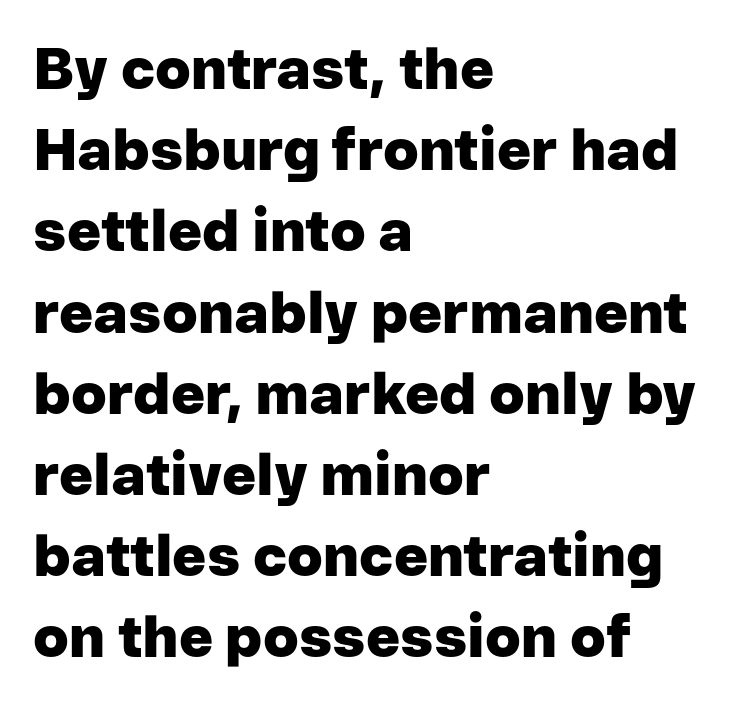
Standard letterfit; no display-style spreading of the glyphs. The gap between lines stays unmarked. Emphasis by weight is at full strength: bold. The paragraph shown leans on its left margin.
